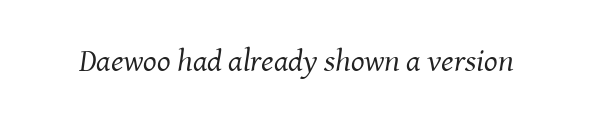
The image shows 32 px regular-weight serif type, italic (leaning right); set normal letter spacing, not underlined; medium stroke contrast and a medium x-height.
